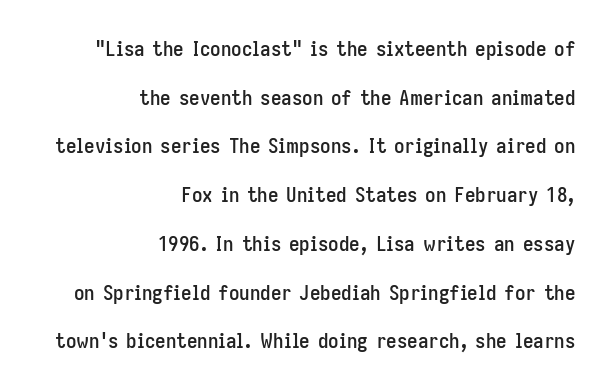
Q: Is the text italic (slanted)? A: No, it is upright.
Q: Is the text underlined? A: No.
Q: How is the paragraph aligned? A: Right-aligned.
Q: Is the spacing between letters normal or unusually wide? A: Normal.
Q: Is the spacing between lines tight, normal or loose? A: Loose.
